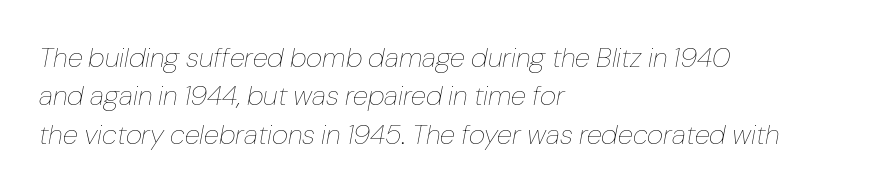
The image shows 28 px thin type, italic (leaning right); set left-aligned, normal line spacing (1.37x), normal letter spacing, not underlined; low stroke contrast and a medium x-height.
